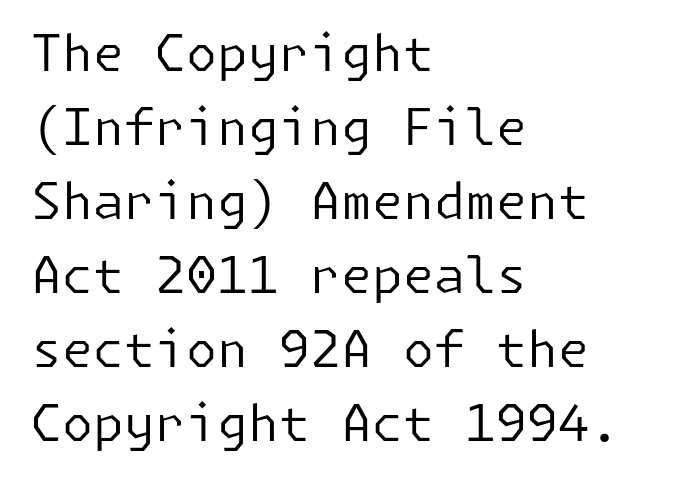
Q: Is the text bold? A: No.
Q: Is the text italic (slanted)? A: No, it is upright.
Q: Is the typeface a serif or a sans-serif typeface? A: Sans-serif.
Q: Is the text underlined? A: No.
Q: How is the paragraph aligned? A: Left-aligned.
Q: Is the spacing between letters normal or unusually wide? A: Normal.
Q: Is the spacing between lines tight, normal or loose? A: Normal.
Q: Width (condensed, normal, or wide)? A: Normal.
Q: Stroke contrast? A: Low.
Q: x-height? A: Medium.
